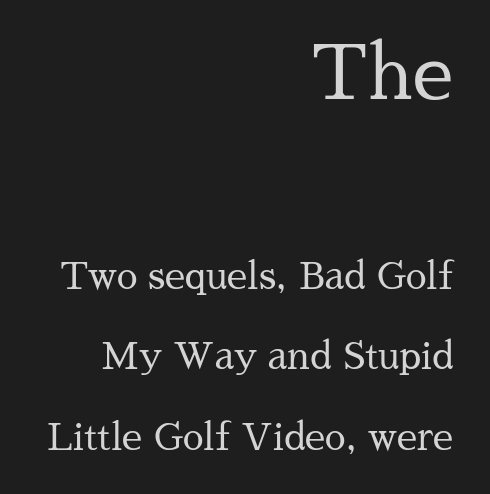
{"serif": "yes", "italic": "no", "bold": "no", "weight": "regular", "width": "normal", "stroke_contrast": "medium", "x_height": "medium", "monospaced": "no", "underline": "no", "align": "right", "line_spacing": "loose", "line_spacing_ratio": 2.18, "letter_spacing": "normal", "letter_spacing_em": 0.0, "larger_block": "first", "size_ratio": 2.0, "glyph_px": 74}
